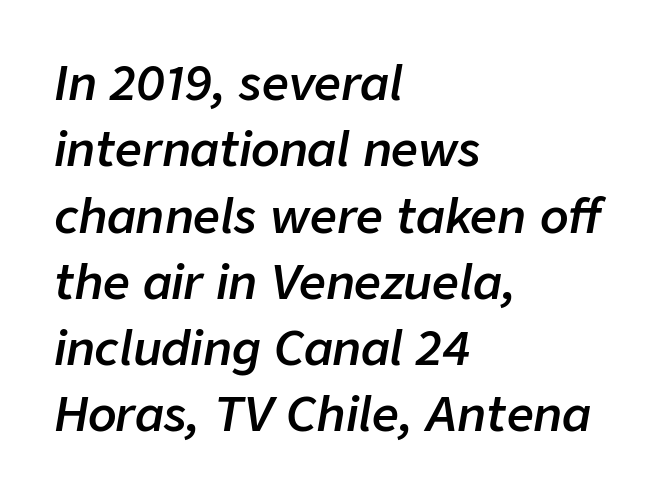
The image shows 47 px semibold type, italic (leaning right); set left-aligned, normal line spacing (1.41x), normal letter spacing, not underlined; low stroke contrast and a medium x-height.
